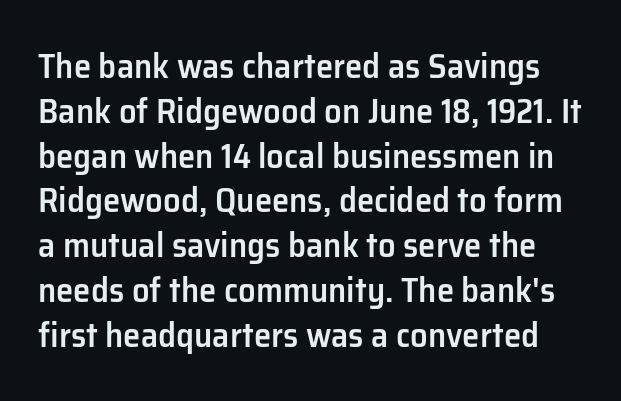
{"serif": "no", "italic": "no", "bold": "semi", "weight": "semibold", "width": "normal", "stroke_contrast": "low", "x_height": "medium", "monospaced": "no", "underline": "no", "line_spacing": "normal", "line_spacing_ratio": 1.28, "letter_spacing": "normal", "letter_spacing_em": 0.0, "glyph_px": 35}
